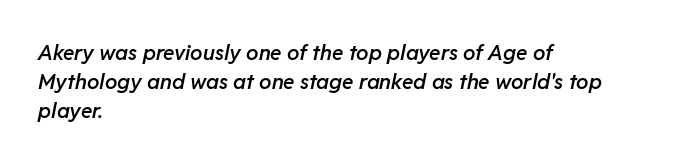
{"italic": "yes", "lean": "right", "slant_degrees": 11, "bold": "semi", "underline": "no", "align": "left", "line_spacing": "normal", "line_spacing_ratio": 1.37, "letter_spacing": "normal", "letter_spacing_em": 0.0, "glyph_px": 21}
